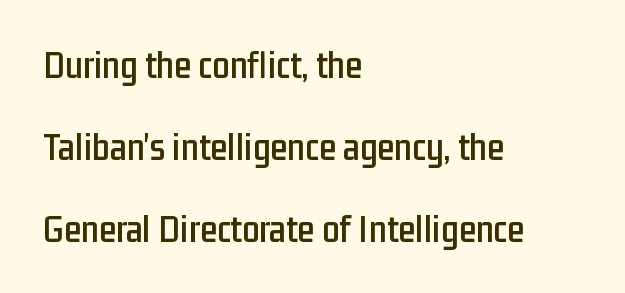
The image shows 39 px condensed sans-serif type, upright; set left-aligned, loose line spacing (2.1x), normal letter spacing, not underlined; low stroke contrast and a medium x-height.
